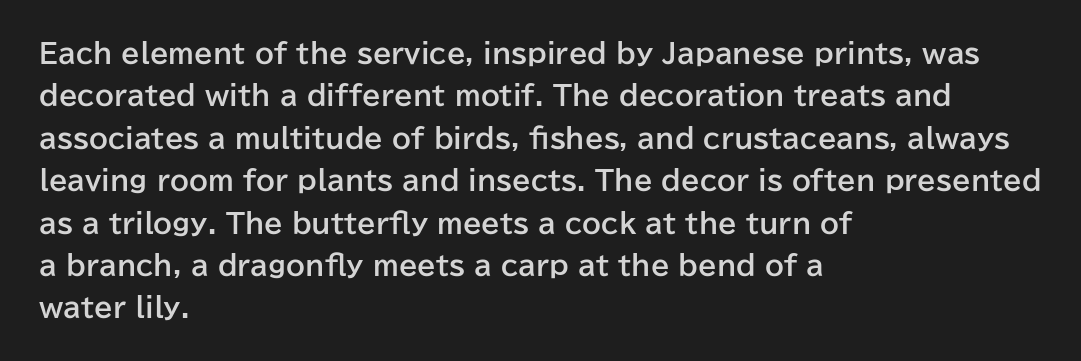
The image shows 27 px bold type, upright; set left-aligned, normal line spacing (1.57x), normal letter spacing, not underlined.
